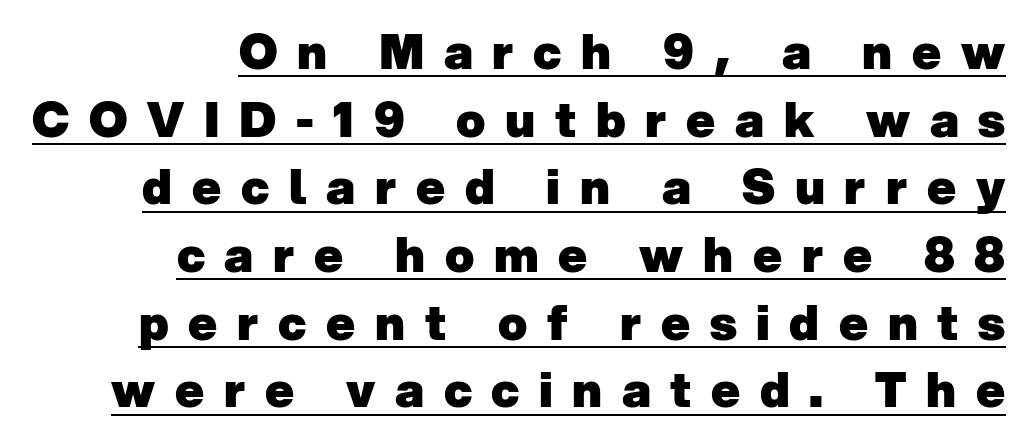
The image shows 48 px heavy sans-serif type; set right-aligned, normal line spacing (1.41x), unusually wide letter spacing (+0.41 em), underlined; low stroke contrast and a medium x-height.
